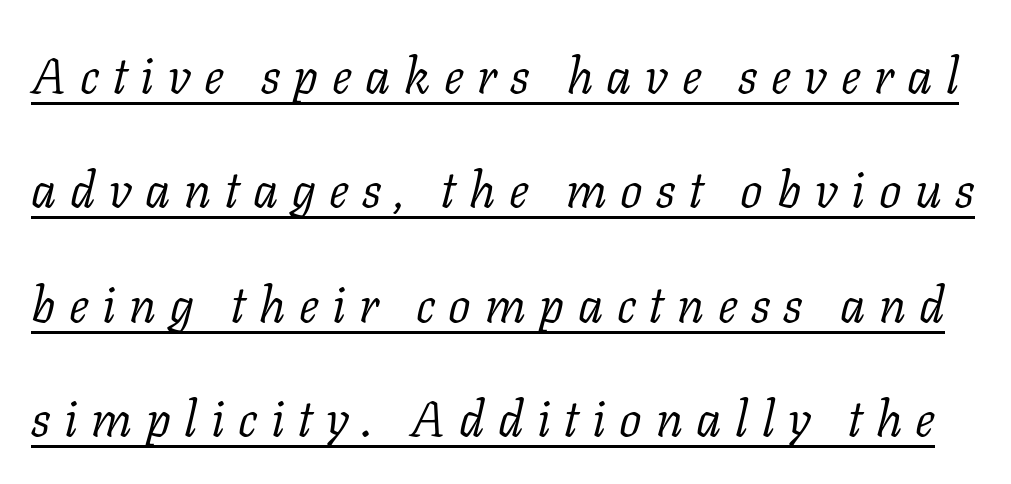
Underlining? Definitely there. A typesetter would call this proportional, since set widths differ per character. Does the lettering tilt? It does — this is italic. There is plenty of visible air inserted between adjacent glyphs. The designer dialed line spacing up above the default.
